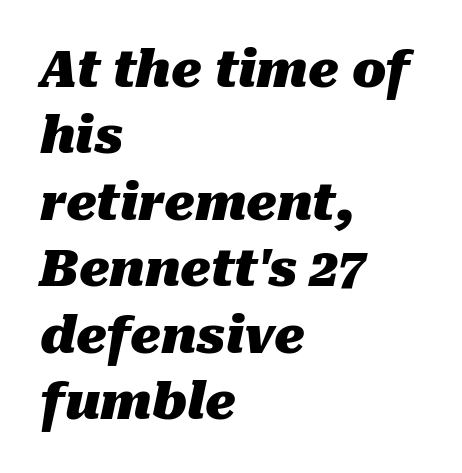
{"italic": "yes", "lean": "right", "slant_degrees": 10, "bold": "yes", "weight": "heavy", "width": "normal", "stroke_contrast": "medium", "x_height": "medium", "monospaced": "no", "underline": "no", "align": "left", "line_spacing": "normal", "line_spacing_ratio": 1.33, "letter_spacing": "normal", "letter_spacing_em": 0.0, "glyph_px": 50}
